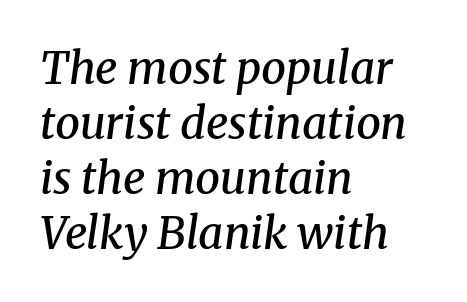
Q: Is the text bold? A: Semi-bold.
Q: Is the text italic (slanted)? A: Yes, it leans right by about 8 degrees.
Q: Is the typeface a serif or a sans-serif typeface? A: Serif.
Q: Is the text underlined? A: No.
Q: How is the paragraph aligned? A: Left-aligned.
Q: Is the spacing between letters normal or unusually wide? A: Normal.
Q: Is the spacing between lines tight, normal or loose? A: Normal.
Q: Width (condensed, normal, or wide)? A: Normal.
Q: Stroke contrast? A: Medium.
Q: x-height? A: Medium.
Q: Monospaced? A: No.
